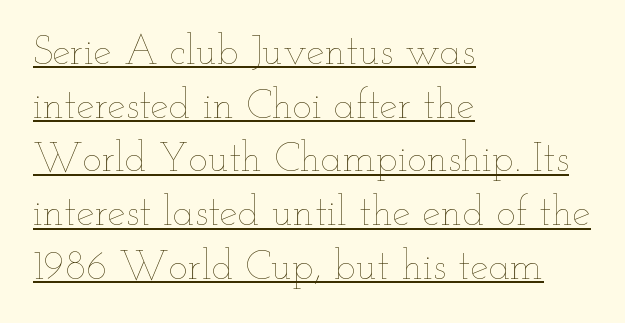
{"italic": "no", "bold": "no", "weight": "thin", "width": "wide", "stroke_contrast": "low", "x_height": "small", "monospaced": "no", "underline": "yes", "align": "left", "line_spacing": "normal", "line_spacing_ratio": 1.31, "letter_spacing": "normal", "letter_spacing_em": 0.0, "glyph_px": 41}
